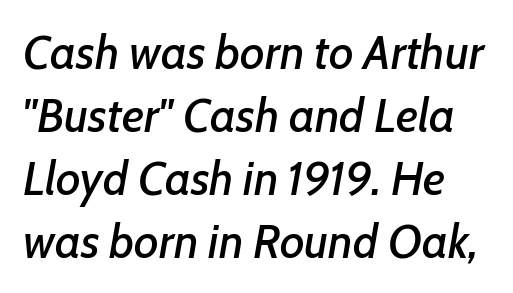
{"italic": "yes", "lean": "right", "slant_degrees": 7, "width": "normal", "stroke_contrast": "low", "x_height": "medium", "monospaced": "no", "underline": "no", "line_spacing": "normal", "line_spacing_ratio": 1.34, "letter_spacing": "normal", "letter_spacing_em": 0.0, "glyph_px": 47}
